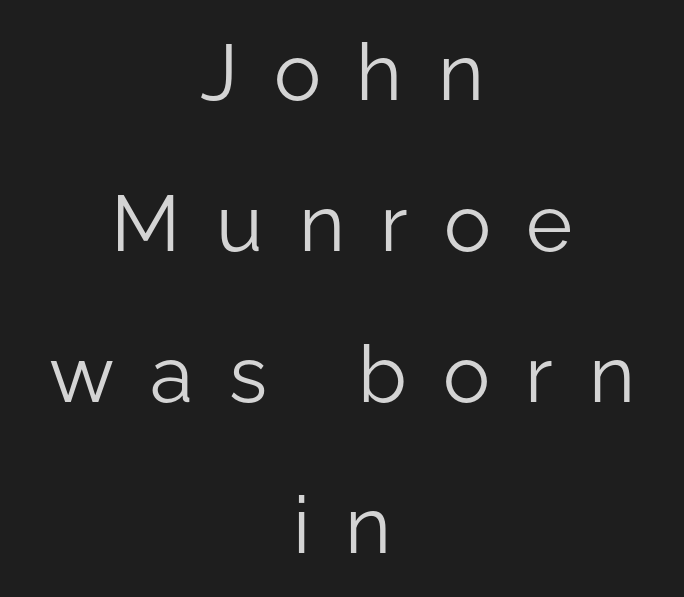
{"serif": "no", "italic": "no", "bold": "no", "weight": "light", "width": "normal", "stroke_contrast": "low", "x_height": "medium", "monospaced": "no", "underline": "no", "align": "center", "line_spacing": "loose", "line_spacing_ratio": 1.91, "letter_spacing": "wide", "letter_spacing_em": 0.45, "glyph_px": 79}
